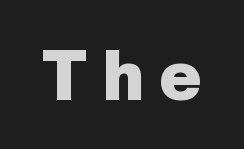
The font family rendered here belongs to the sans-serif group. Style check: upright. Honestly, the letter spacing is so wide it's the main thing you notice. Rule under the text: the space is simply empty. Caption: bold face, heavy strokes.
